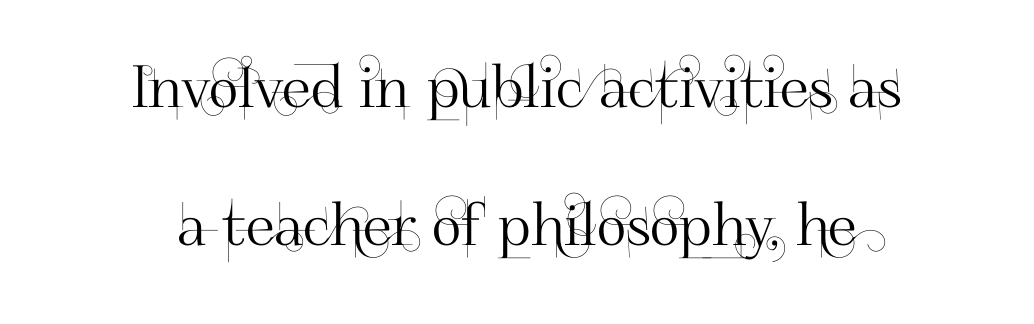
{"serif": "no", "italic": "no", "width": "normal", "stroke_contrast": "high", "x_height": "small", "monospaced": "no", "underline": "no", "align": "center", "line_spacing": "loose", "line_spacing_ratio": 2.38, "letter_spacing": "normal", "letter_spacing_em": 0.0, "glyph_px": 58}
